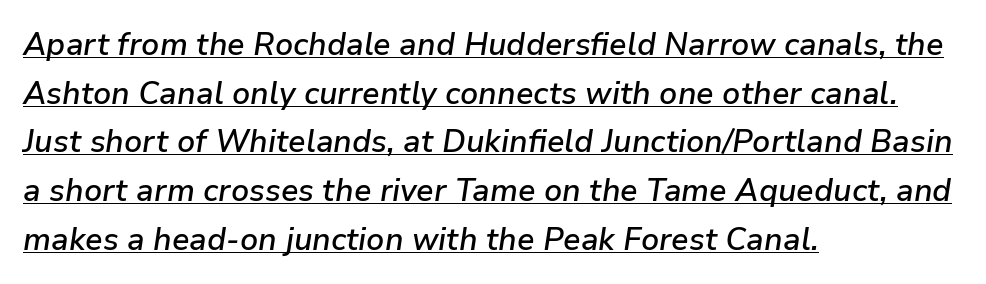
The image shows 31 px semibold type, italic (leaning right); set left-aligned, normal line spacing (1.57x), normal letter spacing, underlined; low stroke contrast and a medium x-height.
